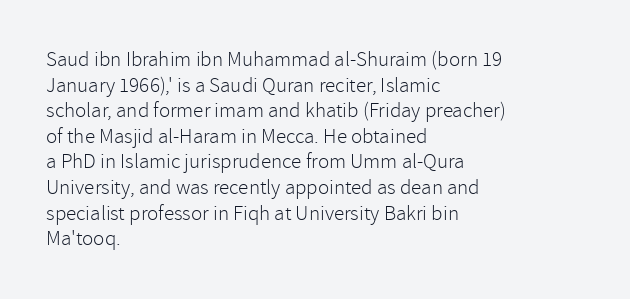
{"italic": "no", "bold": "no", "underline": "no", "align": "left", "line_spacing_ratio": 1.22, "letter_spacing": "normal", "letter_spacing_em": 0.0, "glyph_px": 21}
